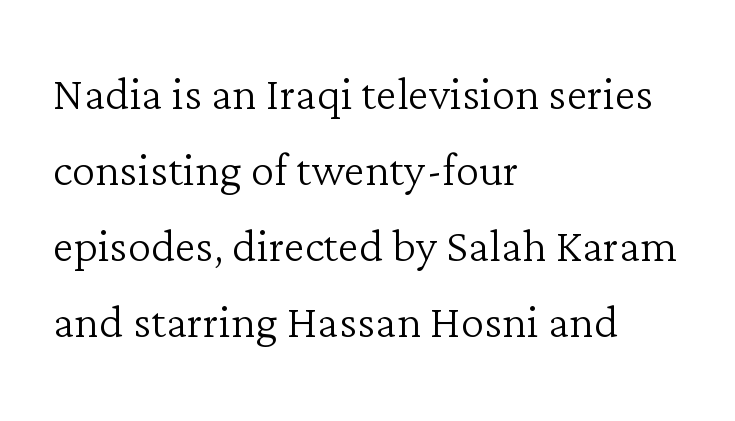
{"serif": "yes", "italic": "no", "bold": "no", "weight": "light", "width": "normal", "stroke_contrast": "low", "x_height": "medium", "monospaced": "no", "underline": "no", "align": "left", "line_spacing": "normal", "line_spacing_ratio": 1.29, "letter_spacing": "normal", "letter_spacing_em": 0.0, "glyph_px": 59}
